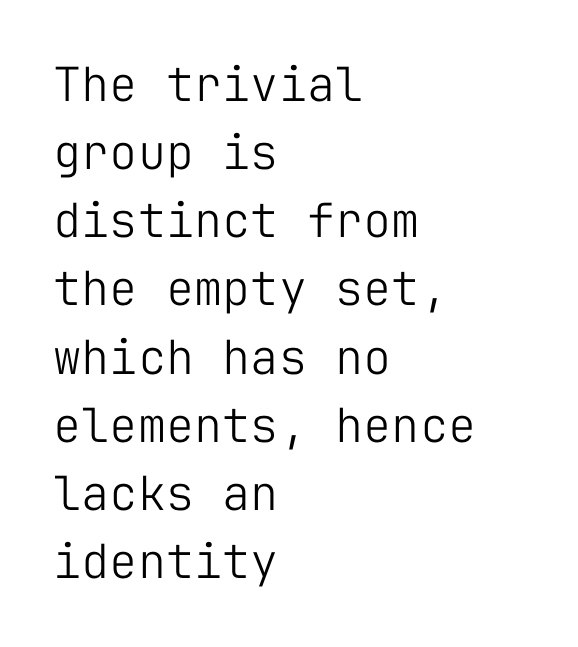
Think standard paragraph weight, or any step lighter than that. Check where the strokes stop: nothing finishes them off — pure sans. Descender tails drop into unmarked territory. Which margin do the lines hug? The left one — the right edge is uneven.
